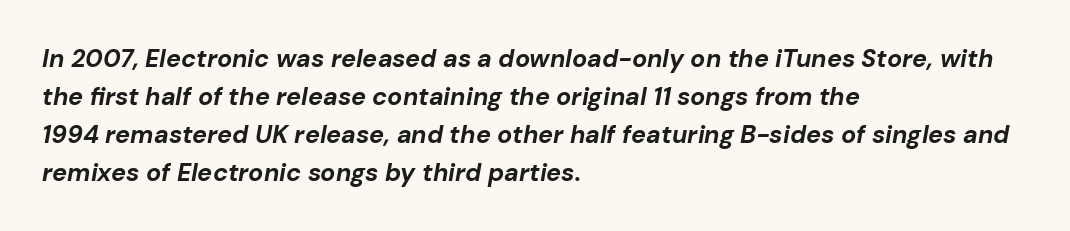
The image shows 25 px bold type, italic (leaning right); set left-aligned, normal line spacing (1.52x), normal letter spacing, not underlined.
